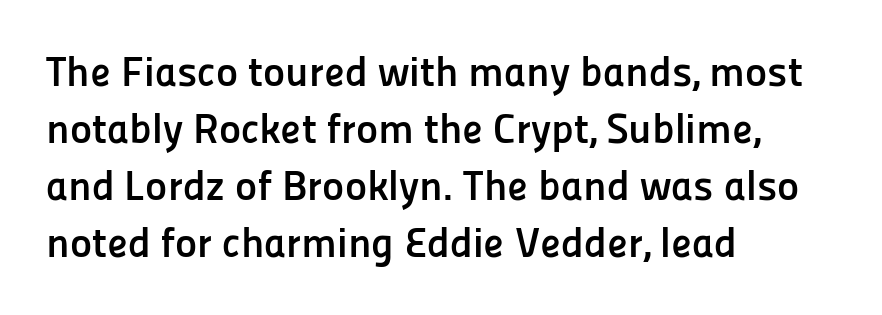
The image shows 42 px semibold sans-serif type, upright; set left-aligned, normal line spacing (1.36x), normal letter spacing, not underlined; low stroke contrast and a medium x-height.
